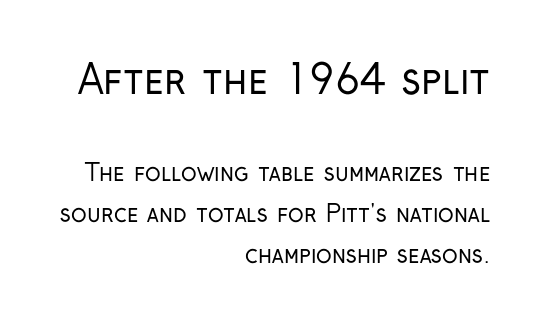
The image shows 40 px regular-weight, condensed sans-serif type, upright; set right-aligned, line spacing 1.79x, normal letter spacing, not underlined; the first (top) block is 1.74x larger; low stroke contrast and a medium x-height.
